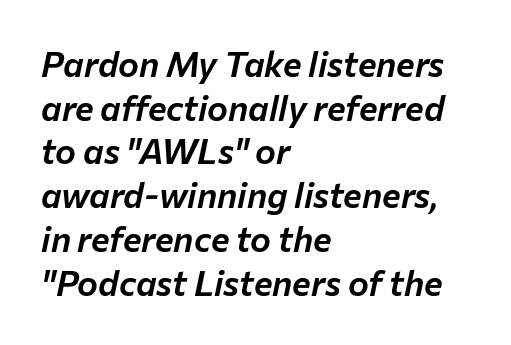
Q: Is the text italic (slanted)? A: Yes, it leans right by about 12 degrees.
Q: Is the text underlined? A: No.
Q: How is the paragraph aligned? A: Left-aligned.
Q: Is the spacing between letters normal or unusually wide? A: Normal.
Q: Is the spacing between lines tight, normal or loose? A: Normal.
Q: Width (condensed, normal, or wide)? A: Normal.
Q: Stroke contrast? A: Low.
Q: x-height? A: Medium.
Q: Monospaced? A: No.
